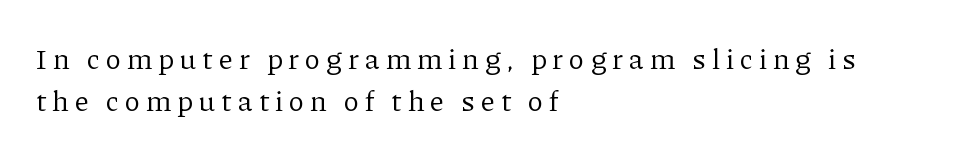
Q: Is the text bold? A: No.
Q: Is the text italic (slanted)? A: No, it is upright.
Q: Is the typeface a serif or a sans-serif typeface? A: Serif.
Q: Is the text underlined? A: No.
Q: How is the paragraph aligned? A: Left-aligned.
Q: Is the spacing between letters normal or unusually wide? A: Unusually wide.
Q: Is the spacing between lines tight, normal or loose? A: Normal.
Q: Width (condensed, normal, or wide)? A: Normal.
Q: Stroke contrast? A: Low.
Q: x-height? A: Medium.
Q: Monospaced? A: No.
